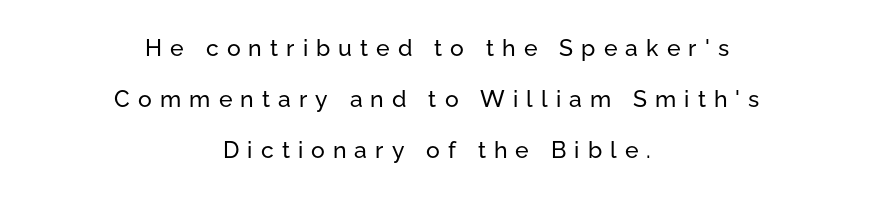
Q: Is the text italic (slanted)? A: No, it is upright.
Q: Is the text underlined? A: No.
Q: How is the paragraph aligned? A: Centered.
Q: Is the spacing between letters normal or unusually wide? A: Unusually wide.
Q: Is the spacing between lines tight, normal or loose? A: Loose.
